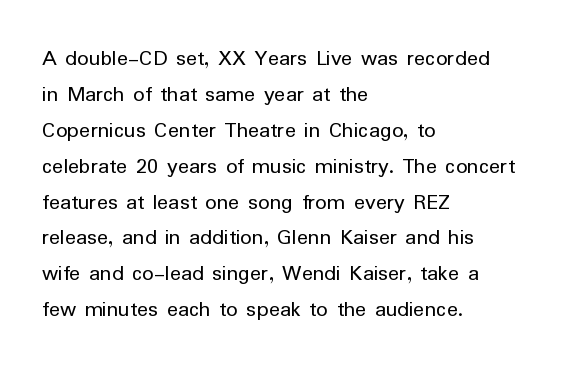
The foot of each line stays bare and open. It's the straight-up-and-down kind of type. The gaps between neighbouring characters are ordinary and unremarkable. A normal amount of white space separates one row of letters from the next. Typeset ragged right — the left edge is the straight one. Is the stroke heavy? The answer is a plain regular-or-lighter.
